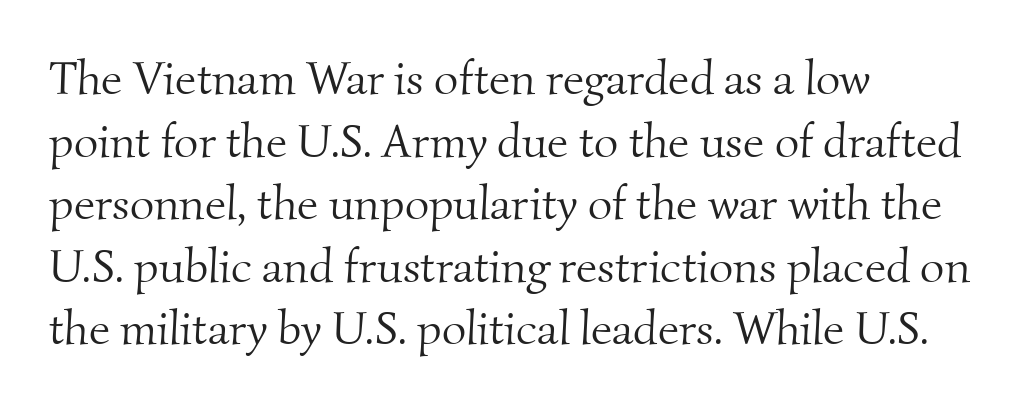
A light-to-regular cut is what we see here. Default kerning and tracking; the words read as compact shapes. Has an underline been added? It has not. The block of text has a typical density, with ordinary space between rows. Horizontally, the lines are justified to the leading edge only. A typesetter would label this face a serif.
